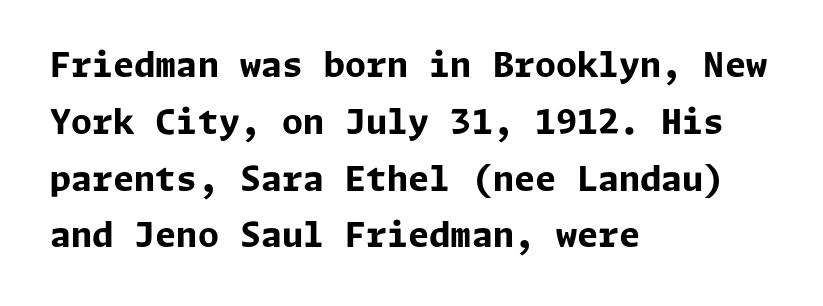
Q: Is the text bold? A: Yes.
Q: Is the text italic (slanted)? A: No, it is upright.
Q: Is the typeface a serif or a sans-serif typeface? A: Sans-serif.
Q: Is the text underlined? A: No.
Q: How is the paragraph aligned? A: Left-aligned.
Q: Is the spacing between letters normal or unusually wide? A: Normal.
Q: Is the spacing between lines tight, normal or loose? A: Normal.
Q: Width (condensed, normal, or wide)? A: Normal.
Q: Stroke contrast? A: Low.
Q: x-height? A: Medium.
